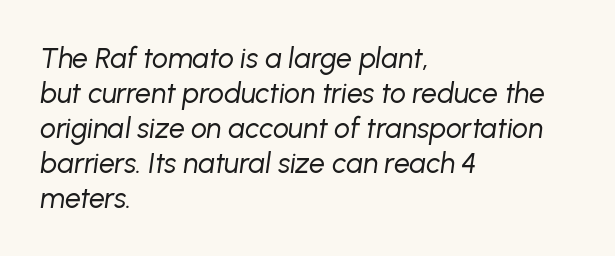
The image shows 28 px regular-weight type, italic (leaning right); set left-aligned, normal line spacing (1.25x), normal letter spacing, not underlined; low stroke contrast and a medium x-height.
